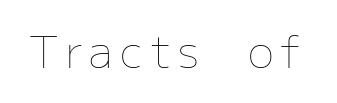
The image shows 44 px thin type, upright; set not underlined; low stroke contrast and a medium x-height.
